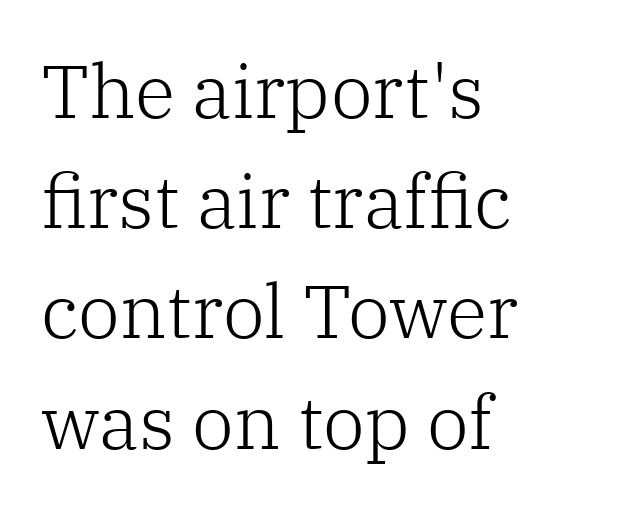
A typesetter would call this leading conventional body-copy spacing. The typeface has the unassuming heft of standard copy or less. Which margin do the lines hug? The left one — the right edge is uneven. The letters carry serifs — small finishing strokes at the ends of their stems.
